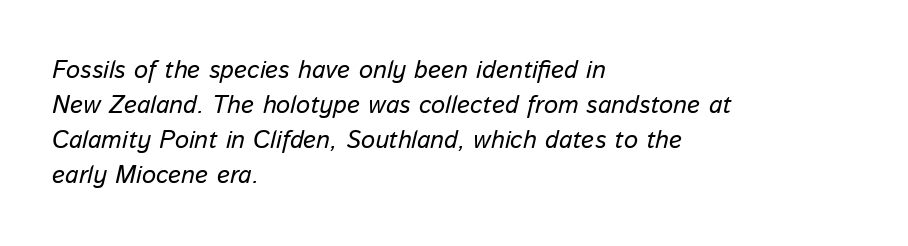
The tracking reads as untouched default to a designer's eye. Summary of vertical rhythm: regular, with standard interline spacing. The glyphs look as if they've been sheared to an angle. No word sits above an underline.
